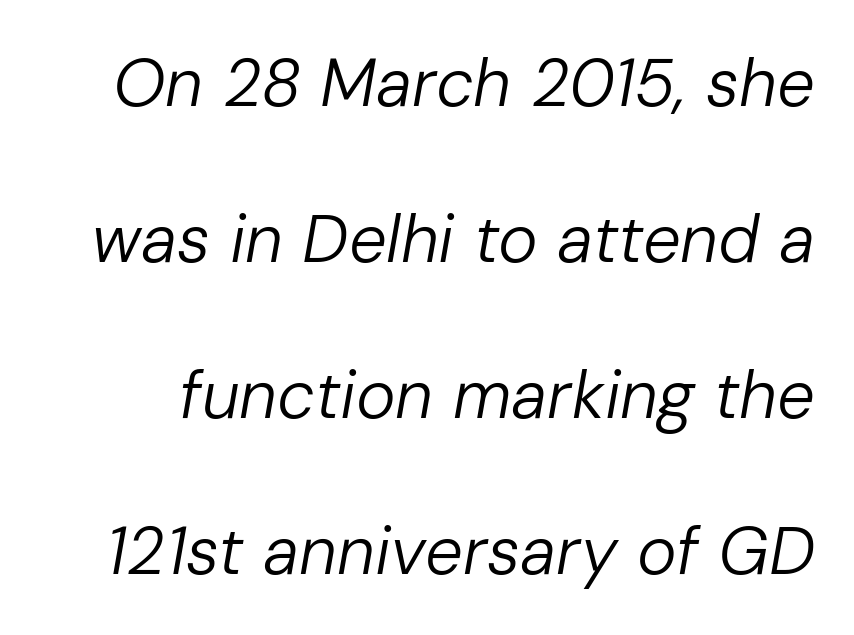
Q: Is the text bold? A: No.
Q: Is the text italic (slanted)? A: Yes, it leans right by about 10 degrees.
Q: Is the text underlined? A: No.
Q: Is the spacing between letters normal or unusually wide? A: Normal.
Q: Is the spacing between lines tight, normal or loose? A: Loose.
Q: Width (condensed, normal, or wide)? A: Normal.
Q: Stroke contrast? A: Low.
Q: x-height? A: Medium.
Q: Monospaced? A: No.
